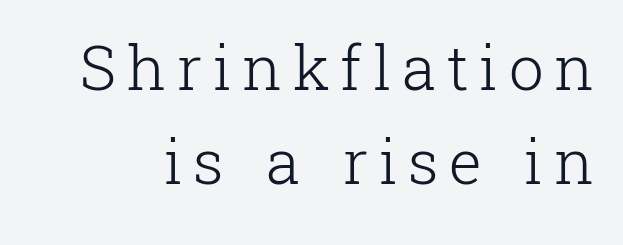
{"serif": "yes", "italic": "no", "bold": "no", "weight": "light", "width": "normal", "stroke_contrast": "low", "x_height": "medium", "monospaced": "no", "underline": "no", "line_spacing": "normal", "line_spacing_ratio": 1.52, "glyph_px": 62}
